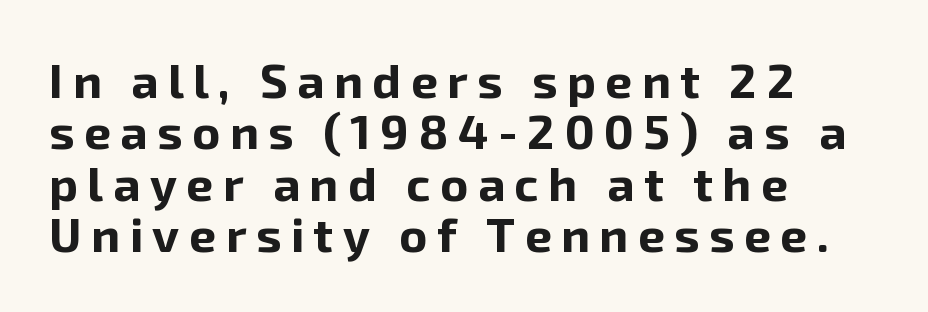
{"serif": "no", "italic": "no", "bold": "yes", "weight": "bold", "width": "normal", "stroke_contrast": "low", "x_height": "medium", "monospaced": "no", "underline": "no", "align": "left", "line_spacing": "tight", "line_spacing_ratio": 1.07, "letter_spacing": "wide", "letter_spacing_em": 0.2, "glyph_px": 48}
